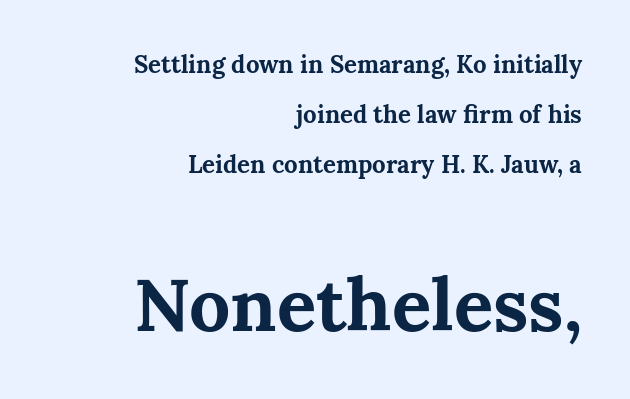
Q: Is the text bold? A: Yes.
Q: Is the text italic (slanted)? A: No, it is upright.
Q: Is the typeface a serif or a sans-serif typeface? A: Serif.
Q: Is the text underlined? A: No.
Q: How is the paragraph aligned? A: Right-aligned.
Q: Is the spacing between letters normal or unusually wide? A: Normal.
Q: Is the spacing between lines tight, normal or loose? A: Loose.
Q: Which block of text is set in a larger size, the first (top) or the second (bottom)? A: The second (bottom) one.
Q: Width (condensed, normal, or wide)? A: Normal.
Q: Stroke contrast? A: Medium.
Q: x-height? A: Medium.
Q: Monospaced? A: No.
